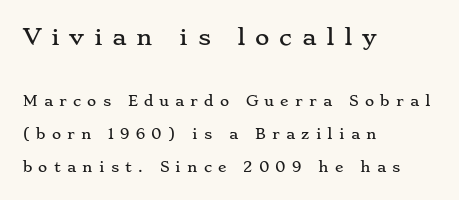
Q: Is the text italic (slanted)? A: No, it is upright.
Q: Is the text underlined? A: No.
Q: How is the paragraph aligned? A: Left-aligned.
Q: Is the spacing between letters normal or unusually wide? A: Unusually wide.
Q: Is the spacing between lines tight, normal or loose? A: Loose.
Q: Which block of text is set in a larger size, the first (top) or the second (bottom)? A: The first (top) one.
